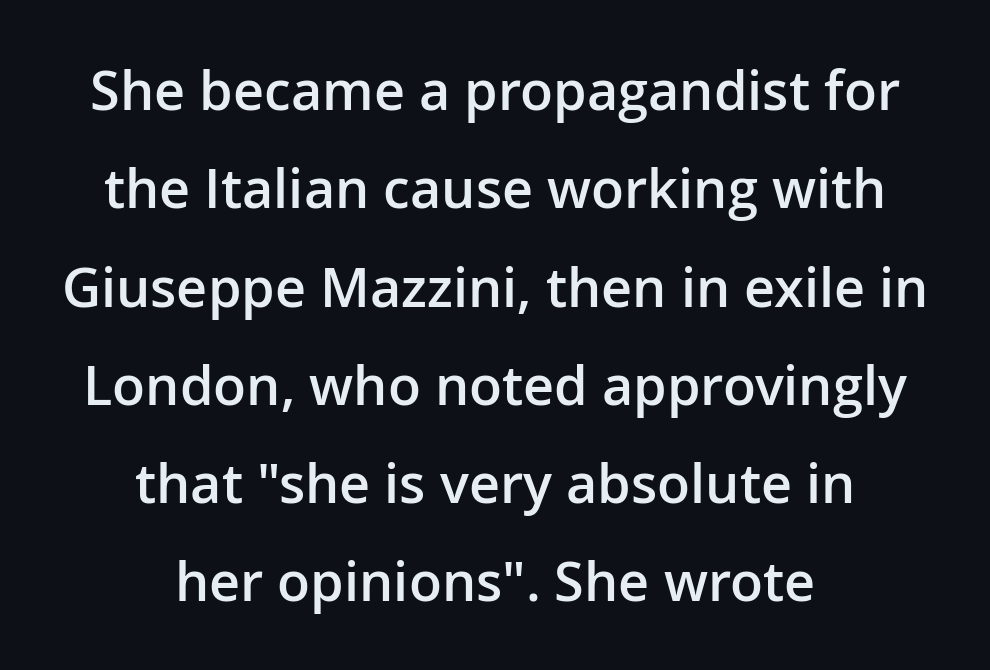
{"serif": "no", "italic": "no", "bold": "semi", "weight": "semibold", "width": "normal", "stroke_contrast": "low", "x_height": "medium", "monospaced": "no", "underline": "no", "align": "center", "line_spacing_ratio": 1.82, "letter_spacing": "normal", "letter_spacing_em": 0.0, "glyph_px": 54}
